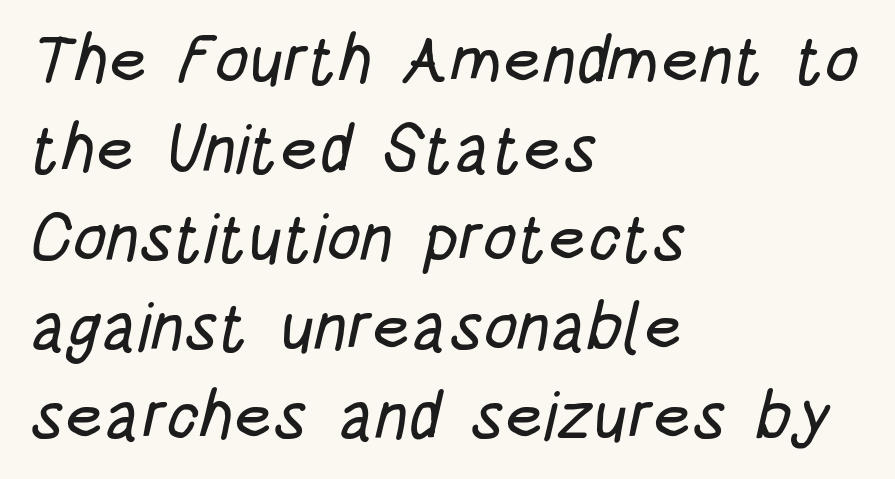
{"serif": "no", "width": "condensed", "stroke_contrast": "low", "x_height": "large", "monospaced": "no", "underline": "no", "align": "left", "line_spacing": "normal", "line_spacing_ratio": 1.33, "letter_spacing": "normal", "letter_spacing_em": 0.0, "glyph_px": 67}
